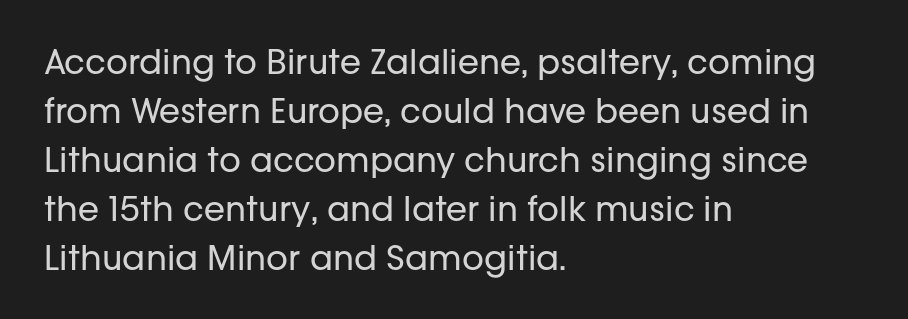
{"serif": "no", "italic": "no", "bold": "no", "weight": "regular", "width": "normal", "stroke_contrast": "low", "x_height": "medium", "monospaced": "no", "underline": "no", "align": "left", "line_spacing": "normal", "line_spacing_ratio": 1.44, "letter_spacing": "normal", "letter_spacing_em": 0.0, "glyph_px": 34}
